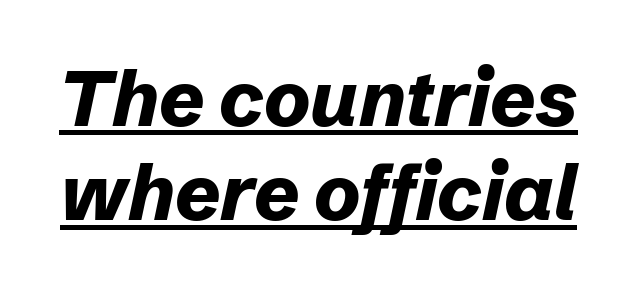
A baseline rule has been typeset under these characters. Looks like regular typesetting: each glyph gets only the width it needs. Glyph-to-glyph distance matches everyday printed text. Each glyph is drawn with heavy, bold strokes. Rendered with sloped, italic letterforms.
